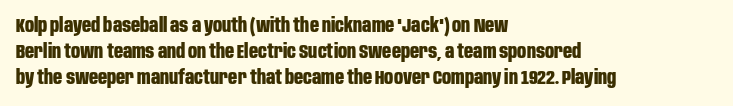
Q: Is the text bold? A: Yes.
Q: Is the text italic (slanted)? A: No, it is upright.
Q: Is the text underlined? A: No.
Q: How is the paragraph aligned? A: Left-aligned.
Q: Is the spacing between letters normal or unusually wide? A: Normal.
Q: Is the spacing between lines tight, normal or loose? A: Normal.
